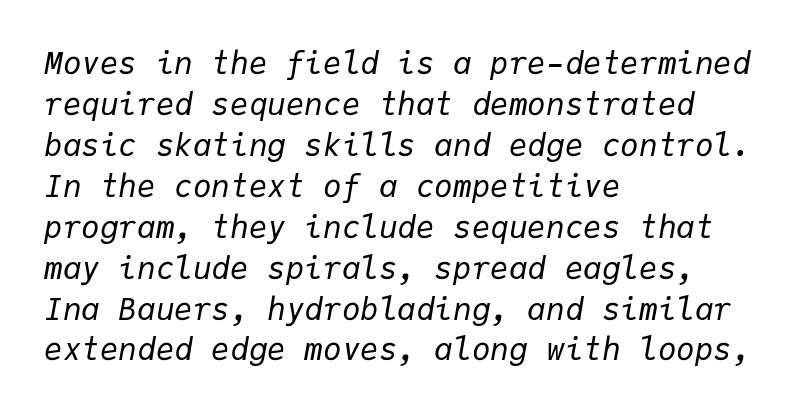
Q: Is the text bold? A: No.
Q: Is the text italic (slanted)? A: Yes, it leans right by about 9 degrees.
Q: Is the text underlined? A: No.
Q: How is the paragraph aligned? A: Left-aligned.
Q: Is the spacing between letters normal or unusually wide? A: Normal.
Q: Is the spacing between lines tight, normal or loose? A: Normal.
Q: Width (condensed, normal, or wide)? A: Normal.
Q: Stroke contrast? A: Low.
Q: x-height? A: Medium.
Q: Monospaced? A: Yes.
